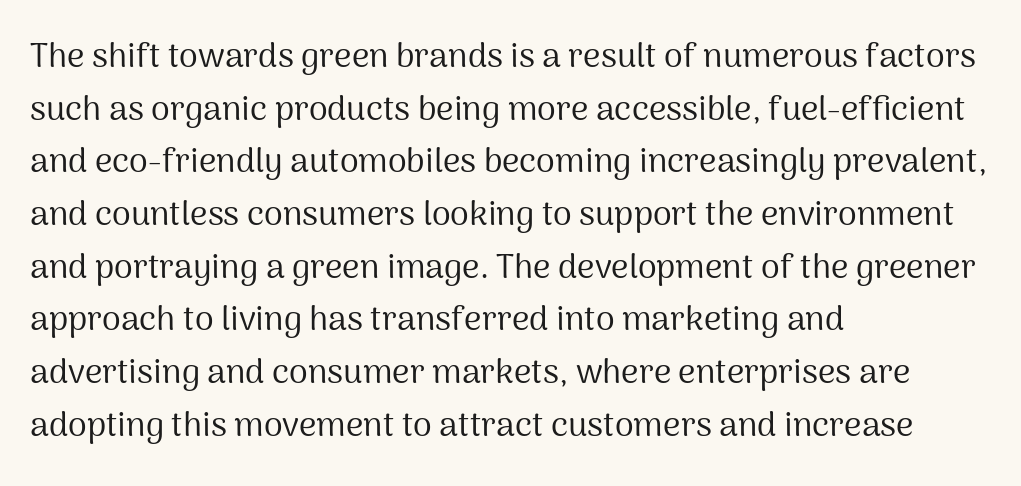
The image shows 34 px regular-weight sans-serif type, upright; set left-aligned, normal line spacing (1.55x), normal letter spacing, not underlined; medium stroke contrast and a medium x-height.
